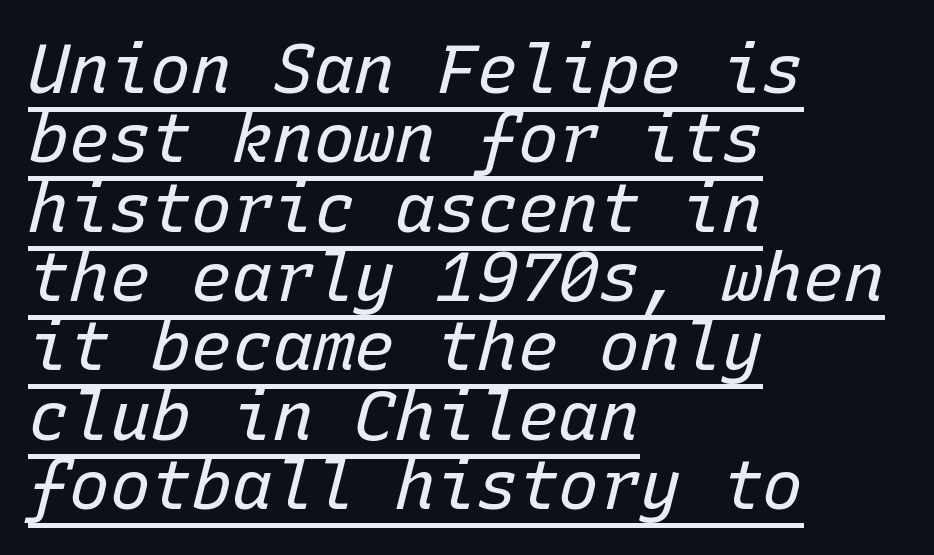
{"italic": "yes", "lean": "right", "slant_degrees": 15, "bold": "no", "weight": "regular", "width": "normal", "stroke_contrast": "low", "x_height": "medium", "monospaced": "yes", "underline": "yes", "align": "left", "line_spacing": "tight", "line_spacing_ratio": 1.02, "letter_spacing": "normal", "letter_spacing_em": 0.0, "glyph_px": 68}
